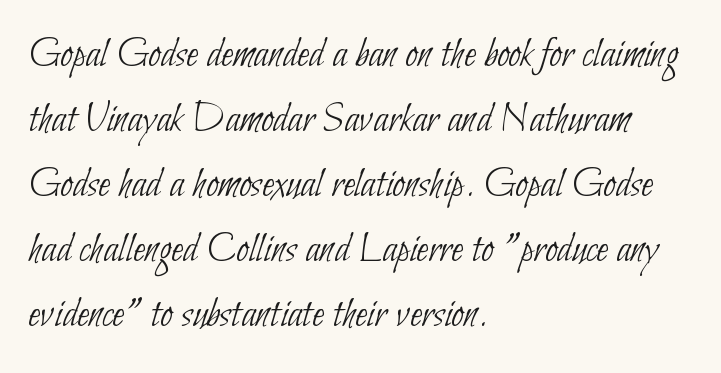
Q: Is the text bold? A: No.
Q: Is the typeface a serif or a sans-serif typeface? A: Sans-serif.
Q: Is the text underlined? A: No.
Q: How is the paragraph aligned? A: Left-aligned.
Q: Is the spacing between letters normal or unusually wide? A: Normal.
Q: Is the spacing between lines tight, normal or loose? A: Normal.
Q: Width (condensed, normal, or wide)? A: Condensed.
Q: Stroke contrast? A: Low.
Q: x-height? A: Small.
Q: Monospaced? A: No.
